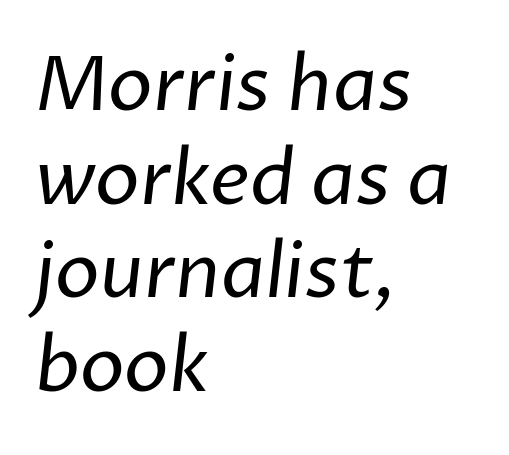
Q: Is the text bold? A: No.
Q: Is the typeface a serif or a sans-serif typeface? A: Sans-serif.
Q: Is the text underlined? A: No.
Q: How is the paragraph aligned? A: Left-aligned.
Q: Is the spacing between letters normal or unusually wide? A: Normal.
Q: Is the spacing between lines tight, normal or loose? A: Normal.
Q: Width (condensed, normal, or wide)? A: Normal.
Q: Stroke contrast? A: Low.
Q: x-height? A: Medium.
Q: Monospaced? A: No.
